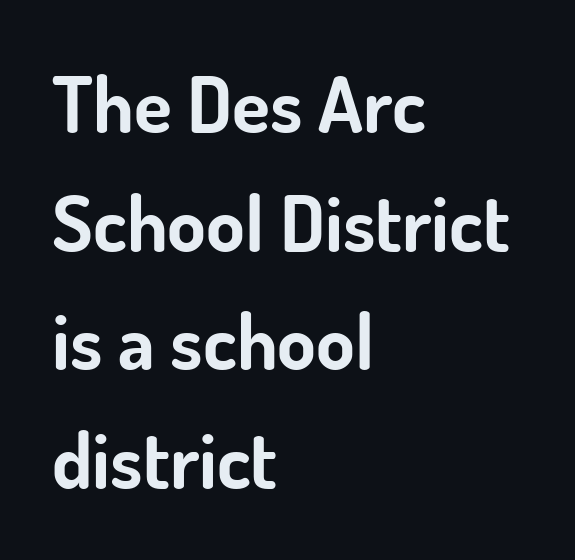
{"serif": "no", "italic": "no", "bold": "yes", "weight": "bold", "width": "normal", "stroke_contrast": "low", "x_height": "small", "monospaced": "no", "underline": "no", "align": "left", "line_spacing": "normal", "line_spacing_ratio": 1.52, "letter_spacing": "normal", "letter_spacing_em": 0.0, "glyph_px": 78}
